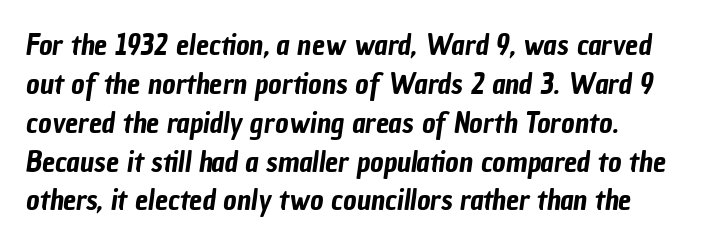
Q: Is the typeface a serif or a sans-serif typeface? A: Sans-serif.
Q: Is the text underlined? A: No.
Q: How is the paragraph aligned? A: Left-aligned.
Q: Is the spacing between letters normal or unusually wide? A: Normal.
Q: Is the spacing between lines tight, normal or loose? A: Normal.
Q: Width (condensed, normal, or wide)? A: Condensed.
Q: Stroke contrast? A: Low.
Q: x-height? A: Medium.
Q: Monospaced? A: No.
